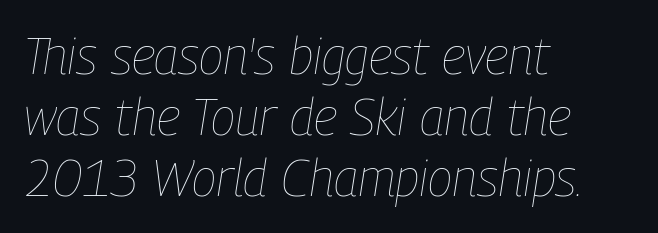
{"italic": "yes", "lean": "right", "slant_degrees": 9, "bold": "no", "weight": "thin", "width": "condensed", "stroke_contrast": "low", "x_height": "medium", "monospaced": "no", "underline": "no", "align": "left", "line_spacing_ratio": 1.2, "letter_spacing": "normal", "letter_spacing_em": 0.0, "glyph_px": 51}
